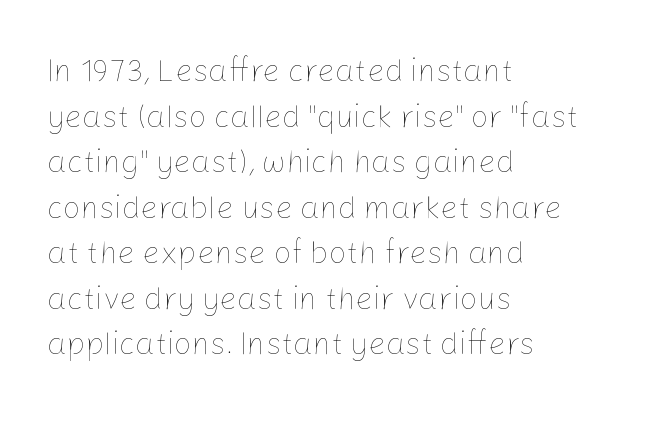
The image shows 31 px thin type, upright; set left-aligned, normal line spacing (1.47x), normal letter spacing, not underlined; low stroke contrast and a medium x-height.
